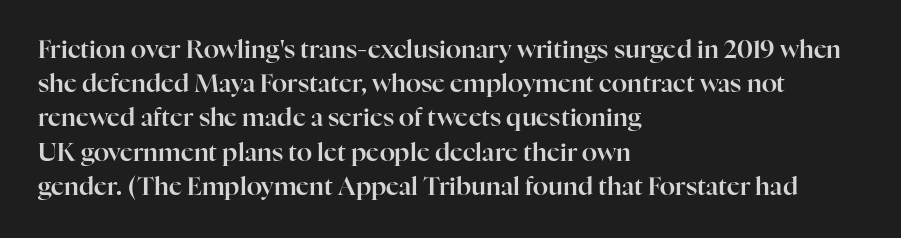
Q: Is the text italic (slanted)? A: No, it is upright.
Q: Is the text underlined? A: No.
Q: How is the paragraph aligned? A: Left-aligned.
Q: Is the spacing between letters normal or unusually wide? A: Normal.
Q: Is the spacing between lines tight, normal or loose? A: Normal.
